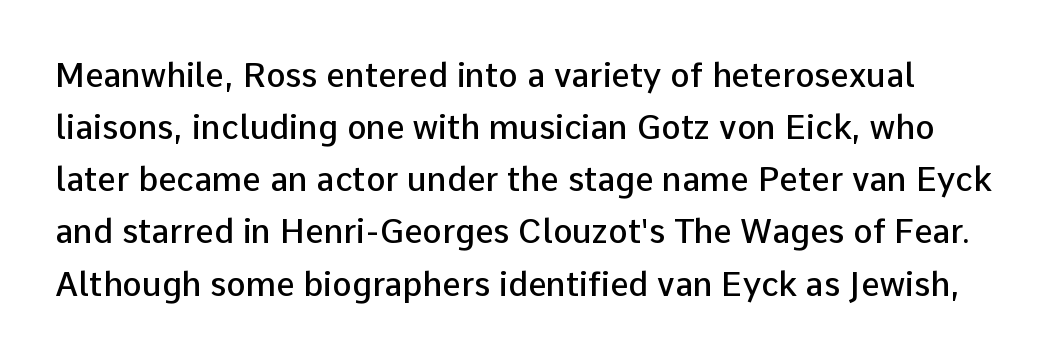
These lines keep a tight, regular rhythm from letter to letter. The foot of each line stays bare and open. Looks like regular typesetting: each glyph gets only the width it needs. Semibold letterforms, between regular and bold. The type family on display is of the sans-serif kind.
